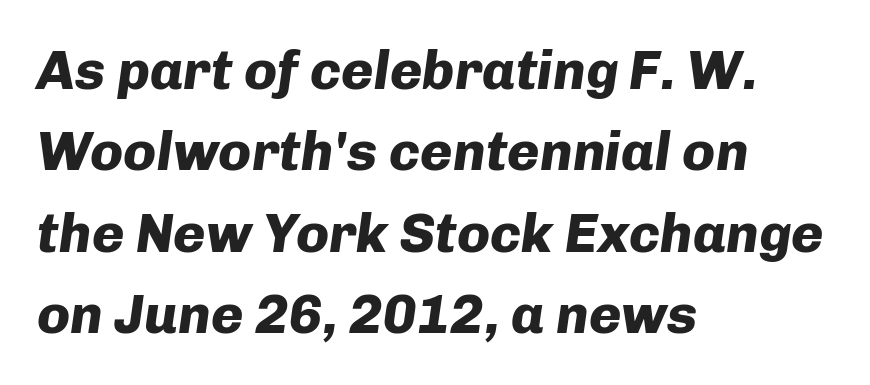
The glyphs have the mass of a bold cut. Visually the block forms a straight wall on the left and a jagged coastline on the right. The passage shown is typed in a proportional face where columns would drift. The strip under each line holds only bare page.
